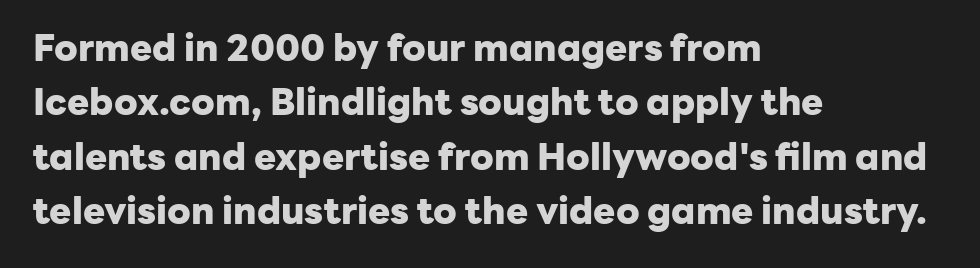
The image shows 37 px heavy sans-serif type, upright; set left-aligned, normal line spacing (1.47x), normal letter spacing, not underlined; low stroke contrast and a medium x-height.
